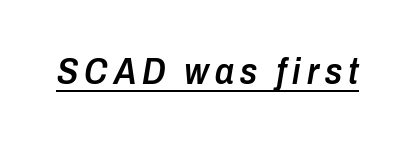
Q: Is the text bold? A: Semi-bold.
Q: Is the text italic (slanted)? A: Yes, it leans right by about 10 degrees.
Q: Is the text underlined? A: Yes.
Q: Width (condensed, normal, or wide)? A: Condensed.
Q: Stroke contrast? A: Low.
Q: x-height? A: Medium.
Q: Monospaced? A: No.
